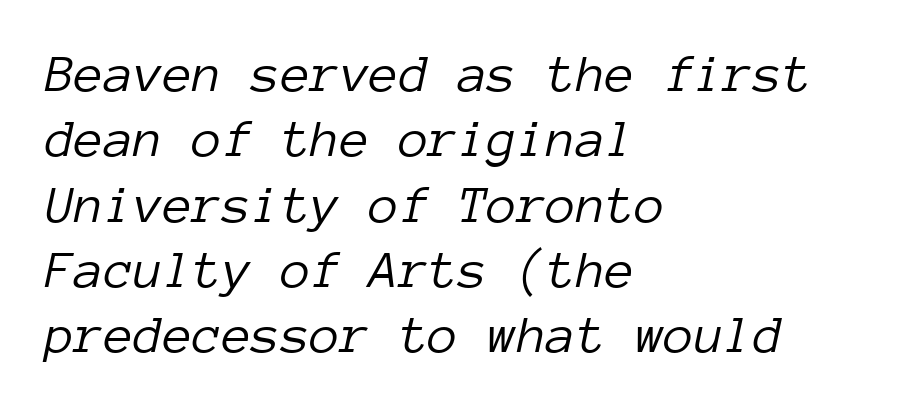
Q: Is the text bold? A: No.
Q: Is the text italic (slanted)? A: Yes, it leans right by about 12 degrees.
Q: Is the text underlined? A: No.
Q: How is the paragraph aligned? A: Left-aligned.
Q: Is the spacing between letters normal or unusually wide? A: Normal.
Q: Width (condensed, normal, or wide)? A: Normal.
Q: Stroke contrast? A: Low.
Q: x-height? A: Medium.
Q: Monospaced? A: Yes.
